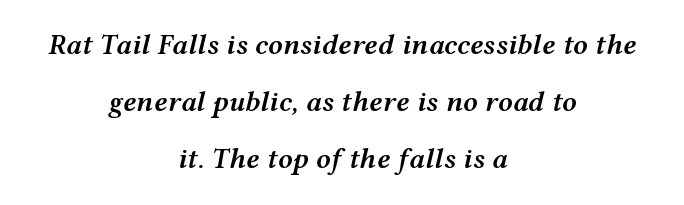
The image shows 29 px semibold, wide type, italic (leaning right); set centered, loose line spacing (1.97x), normal letter spacing, not underlined; medium stroke contrast and a medium x-height.
